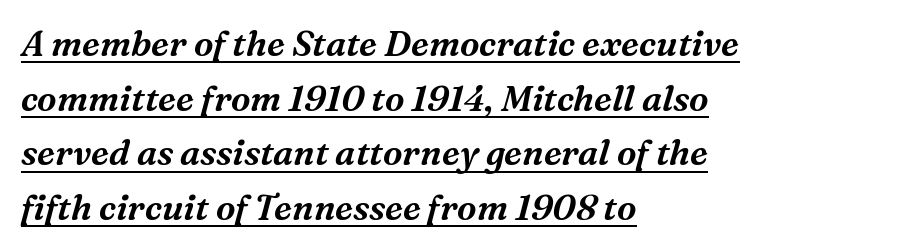
{"serif": "yes", "italic": "yes", "lean": "right", "slant_degrees": 16, "width": "normal", "stroke_contrast": "medium", "x_height": "medium", "monospaced": "no", "underline": "yes", "align": "left", "line_spacing": "normal", "line_spacing_ratio": 1.56, "letter_spacing": "normal", "letter_spacing_em": 0.0, "glyph_px": 35}
